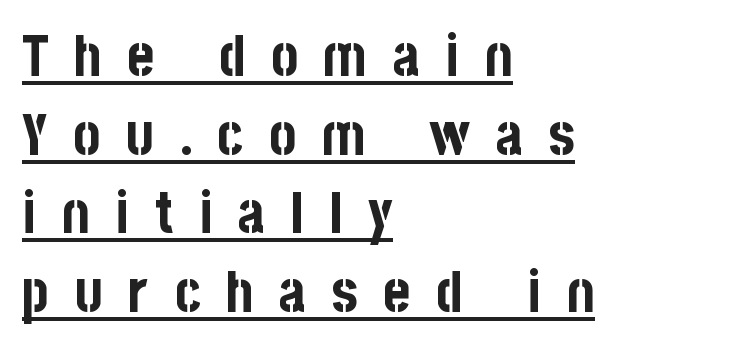
The image shows 57 px bold, condensed sans-serif type, upright; set left-aligned, normal line spacing (1.38x), unusually wide letter spacing (+0.45 em), underlined; low stroke contrast and a large x-height.
